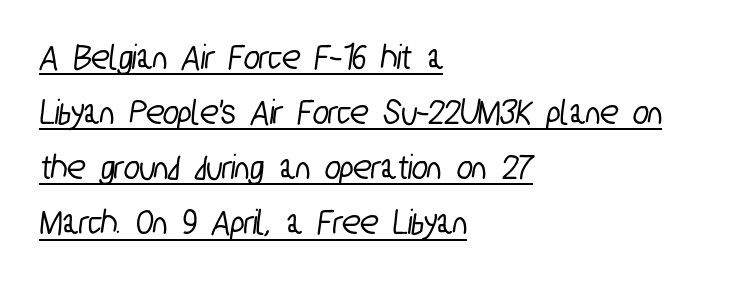
Q: Is the typeface a serif or a sans-serif typeface? A: Sans-serif.
Q: Is the text underlined? A: Yes.
Q: How is the paragraph aligned? A: Left-aligned.
Q: Is the spacing between letters normal or unusually wide? A: Normal.
Q: Is the spacing between lines tight, normal or loose? A: Normal.
Q: Width (condensed, normal, or wide)? A: Condensed.
Q: Stroke contrast? A: Low.
Q: x-height? A: Medium.
Q: Monospaced? A: No.
